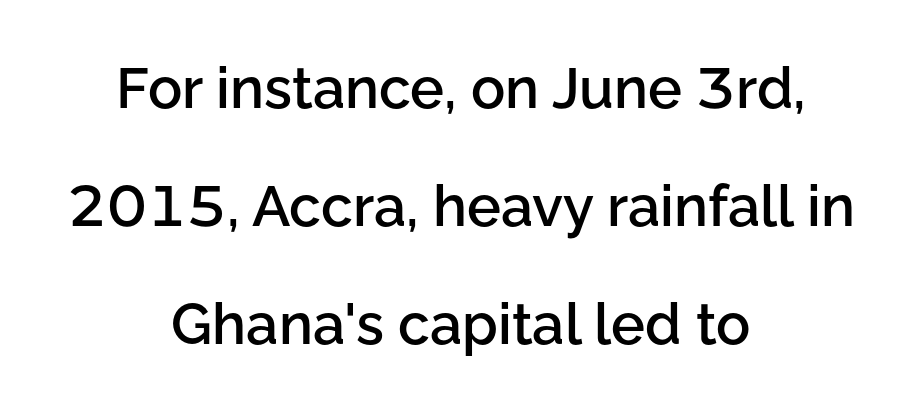
The image shows 57 px semibold sans-serif type, upright; set centered, loose line spacing (2.07x), normal letter spacing, not underlined; low stroke contrast and a medium x-height.
